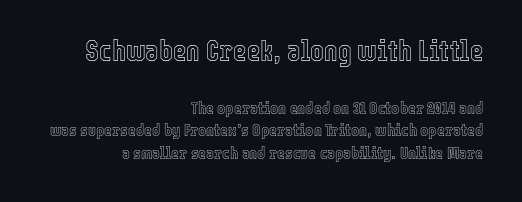
Q: Is the text italic (slanted)? A: No, it is upright.
Q: Is the text underlined? A: No.
Q: How is the paragraph aligned? A: Right-aligned.
Q: Is the spacing between letters normal or unusually wide? A: Normal.
Q: Is the spacing between lines tight, normal or loose? A: Normal.
Q: Which block of text is set in a larger size, the first (top) or the second (bottom)? A: The first (top) one.
Q: Width (condensed, normal, or wide)? A: Condensed.
Q: x-height? A: Medium.
Q: Monospaced? A: No.
